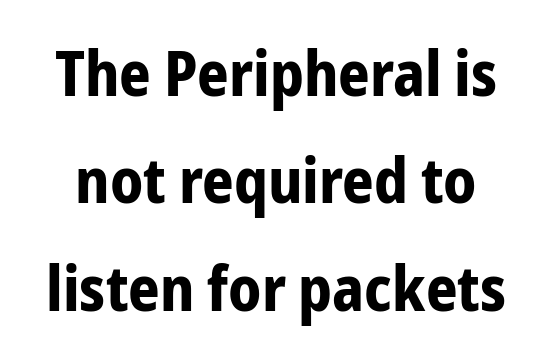
Q: Is the text bold? A: Yes.
Q: Is the text italic (slanted)? A: No, it is upright.
Q: Is the typeface a serif or a sans-serif typeface? A: Sans-serif.
Q: Is the text underlined? A: No.
Q: Is the spacing between letters normal or unusually wide? A: Normal.
Q: Width (condensed, normal, or wide)? A: Condensed.
Q: Stroke contrast? A: Low.
Q: x-height? A: Medium.
Q: Monospaced? A: No.
